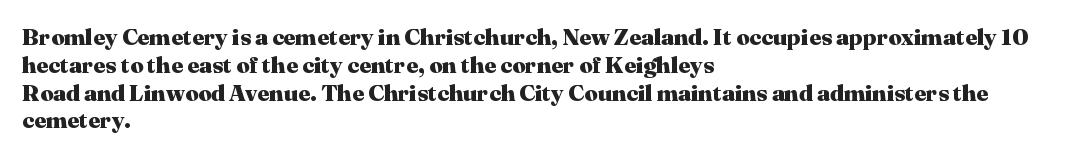
The image shows 23 px bold type, upright; set left-aligned, line spacing 1.21x, normal letter spacing, not underlined.
